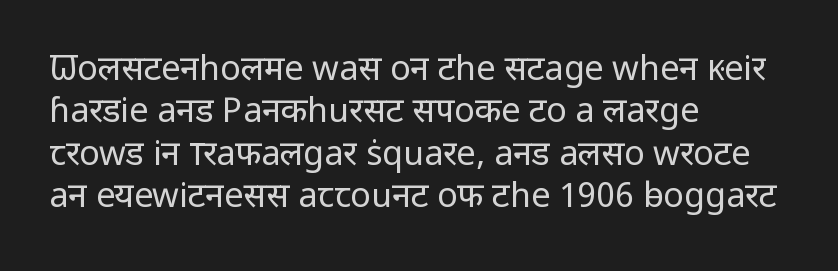
Looks like regular typesetting: each glyph gets only the width it needs. The designer went with a sans here, leaving each stem footless. In CSS terms this would be text-align: left. Check the space under the baseline: it is left empty. The specimen reads as upright at a glance.
